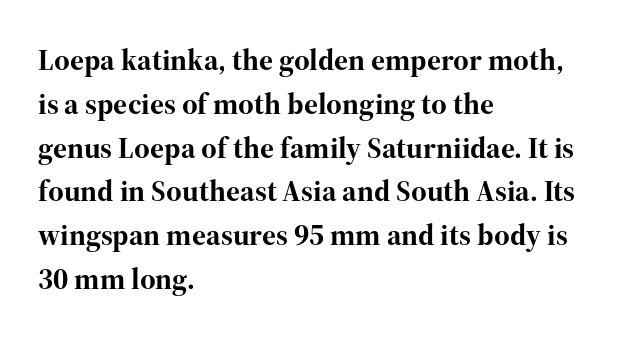
Q: Is the text bold? A: Yes.
Q: Is the text italic (slanted)? A: No, it is upright.
Q: Is the typeface a serif or a sans-serif typeface? A: Serif.
Q: Is the text underlined? A: No.
Q: How is the paragraph aligned? A: Left-aligned.
Q: Is the spacing between letters normal or unusually wide? A: Normal.
Q: Is the spacing between lines tight, normal or loose? A: Normal.
Q: Width (condensed, normal, or wide)? A: Normal.
Q: Stroke contrast? A: High.
Q: x-height? A: Medium.
Q: Monospaced? A: No.
